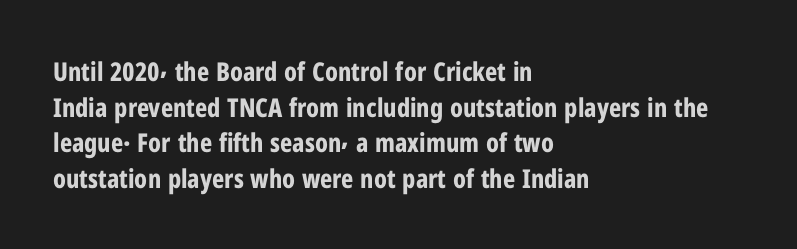
The image shows 26 px bold type, upright; set left-aligned, normal line spacing (1.37x), normal letter spacing, not underlined.
